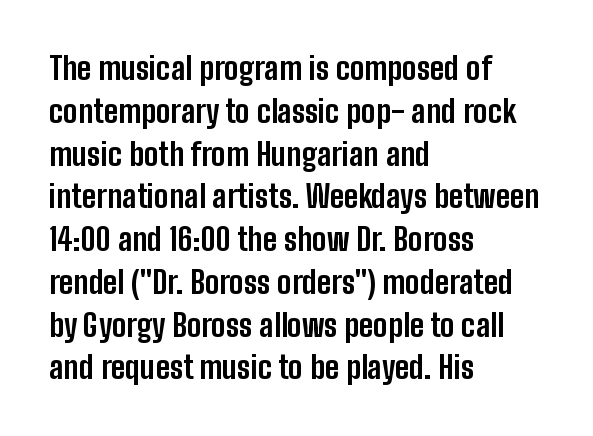
{"serif": "no", "italic": "no", "bold": "yes", "weight": "bold", "width": "condensed", "stroke_contrast": "low", "x_height": "medium", "monospaced": "no", "underline": "no", "align": "left", "line_spacing": "normal", "line_spacing_ratio": 1.38, "letter_spacing": "normal", "letter_spacing_em": 0.0, "glyph_px": 31}
